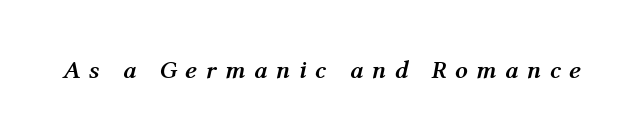
The image shows 25 px bold type, italic (leaning right); set unusually wide letter spacing (+0.34 em), not underlined.
